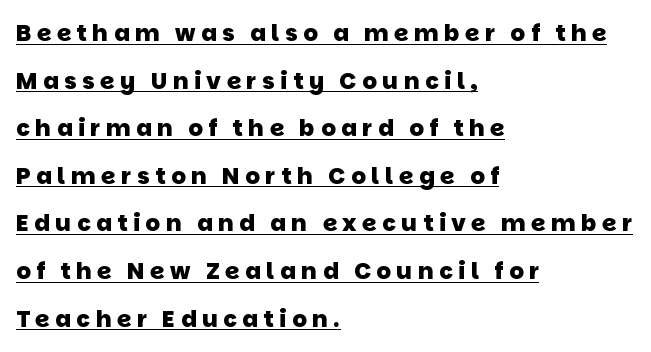
The image shows 23 px bold type; set left-aligned, loose line spacing (2.07x), unusually wide letter spacing (+0.24 em), underlined.
